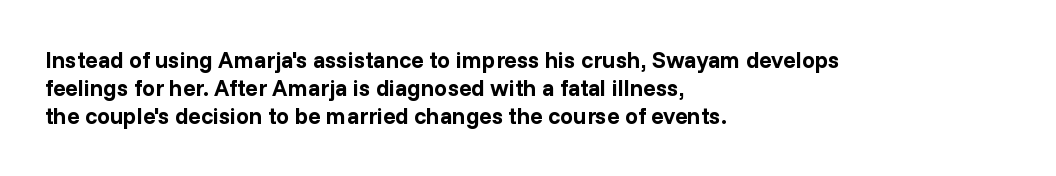
Q: Is the text bold? A: Yes.
Q: Is the text italic (slanted)? A: No, it is upright.
Q: Is the text underlined? A: No.
Q: How is the paragraph aligned? A: Left-aligned.
Q: Is the spacing between letters normal or unusually wide? A: Normal.
